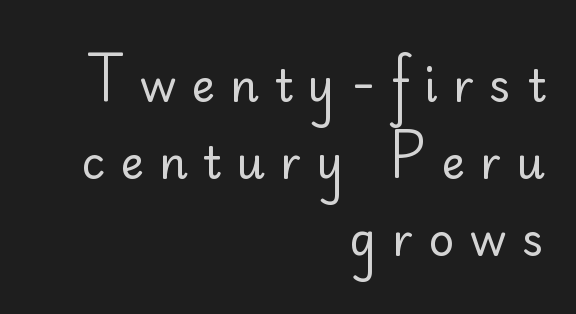
Q: Is the text bold? A: No.
Q: Is the text italic (slanted)? A: No, it is upright.
Q: Is the typeface a serif or a sans-serif typeface? A: Sans-serif.
Q: Is the text underlined? A: No.
Q: How is the paragraph aligned? A: Right-aligned.
Q: Is the spacing between letters normal or unusually wide? A: Unusually wide.
Q: Width (condensed, normal, or wide)? A: Normal.
Q: Stroke contrast? A: Low.
Q: x-height? A: Small.
Q: Monospaced? A: No.
